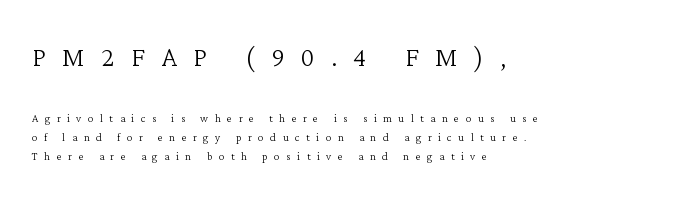
Teacher's note: observe the even left margin — that is flush-left alignment. Is this a fixed-width face? No — the glyphs have proportional, varying widths. No italicization has been applied; the sample stays upright. The composition opens big and finishes small. Is the type heavy? It reads as light-to-regular instead.
